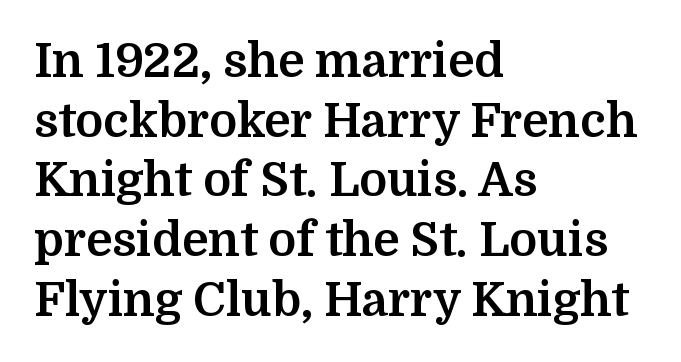
The image shows 47 px bold serif type, upright; set left-aligned, normal line spacing (1.27x), normal letter spacing, not underlined; medium stroke contrast and a medium x-height.
